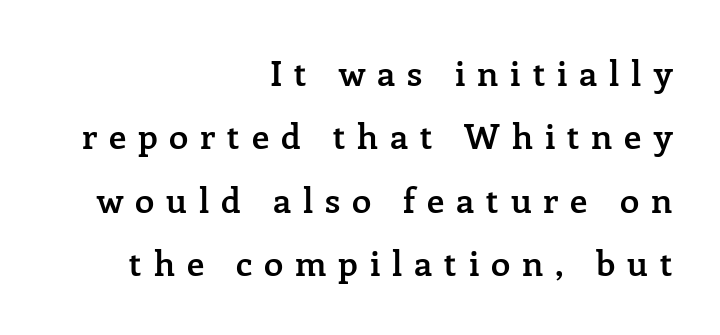
The image shows 35 px semibold serif type, upright; set right-aligned, line spacing 1.81x, unusually wide letter spacing (+0.34 em), not underlined; low stroke contrast and a medium x-height.
